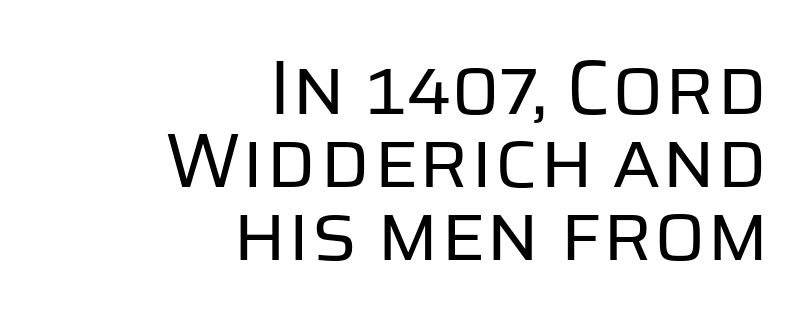
Q: Is the text bold? A: No.
Q: Is the text italic (slanted)? A: No, it is upright.
Q: Is the typeface a serif or a sans-serif typeface? A: Sans-serif.
Q: Is the text underlined? A: No.
Q: How is the paragraph aligned? A: Right-aligned.
Q: Is the spacing between letters normal or unusually wide? A: Normal.
Q: Is the spacing between lines tight, normal or loose? A: Tight.
Q: Width (condensed, normal, or wide)? A: Normal.
Q: Stroke contrast? A: Low.
Q: x-height? A: Large.
Q: Monospaced? A: No.
